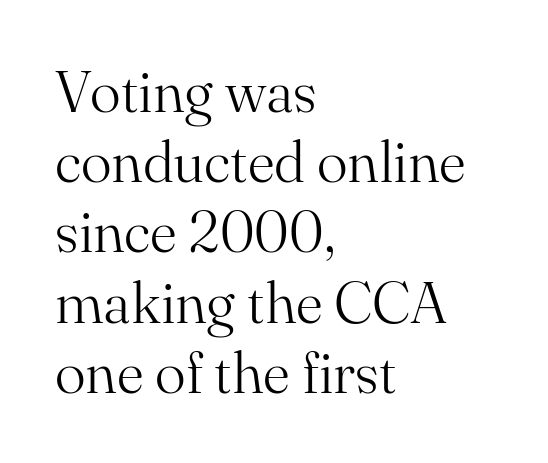
{"serif": "yes", "italic": "no", "bold": "no", "weight": "light", "width": "normal", "stroke_contrast": "medium", "x_height": "small", "monospaced": "no", "underline": "no", "align": "left", "line_spacing_ratio": 1.21, "letter_spacing": "normal", "letter_spacing_em": 0.0, "glyph_px": 58}
